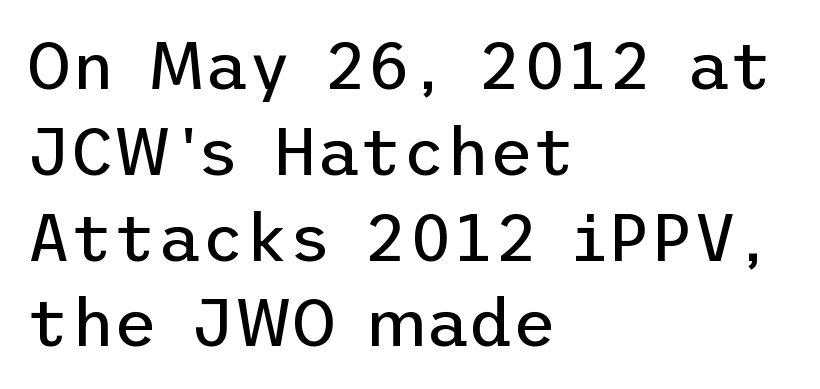
Bold? No — there's no thickening of the strokes. Left-aligned paragraph, ragged on the right. If you measured baseline to baseline, you'd find a middling distance. Short note: letters normally spaced. Ascenders rise straight up at ninety degrees. Descender tails drop into unmarked territory.
